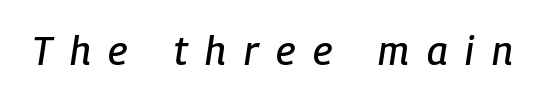
Q: Is the text italic (slanted)? A: Yes, it leans right by about 9 degrees.
Q: Is the text underlined? A: No.
Q: Is the spacing between letters normal or unusually wide? A: Unusually wide.
Q: Width (condensed, normal, or wide)? A: Condensed.
Q: Stroke contrast? A: Low.
Q: x-height? A: Medium.
Q: Monospaced? A: No.
